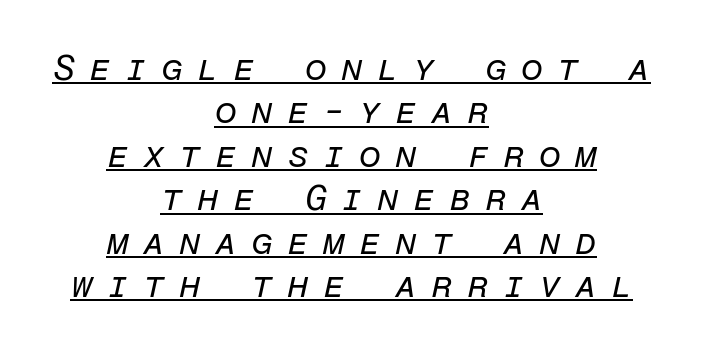
Monospaced: the letters line up in strict vertical columns. An italicized treatment has been applied to the whole sample. Heaviness? Minimal to ordinary, like unemphasized prose. Has an underline been added? It has. These lines stack symmetrically, like a column narrowing and widening about its center. Letter spacing: wide.
